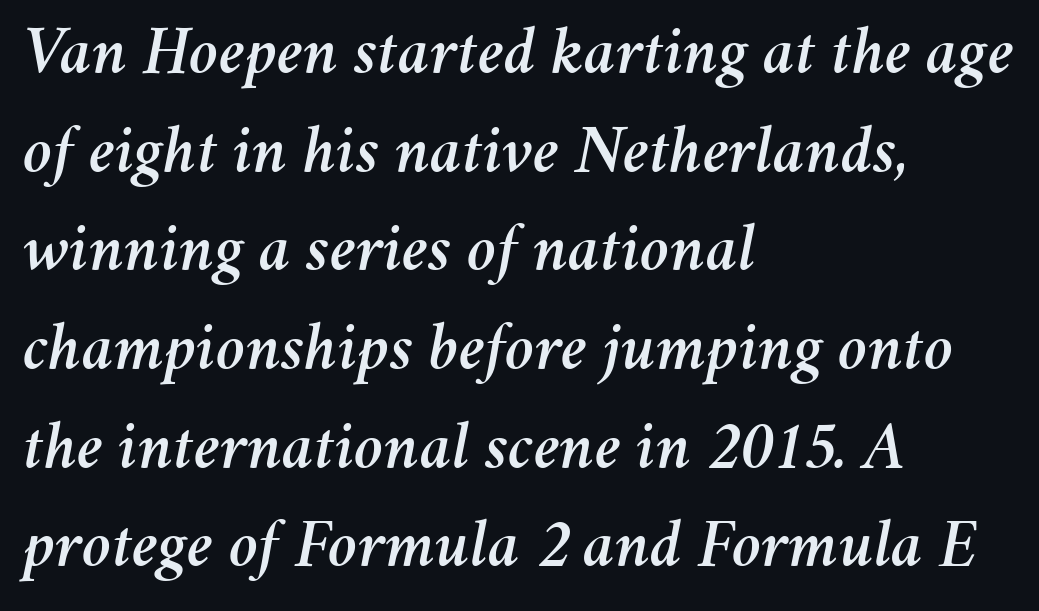
The image shows 70 px text type, italic (leaning right); set left-aligned, normal line spacing (1.41x), normal letter spacing, not underlined; medium stroke contrast and a medium x-height.
